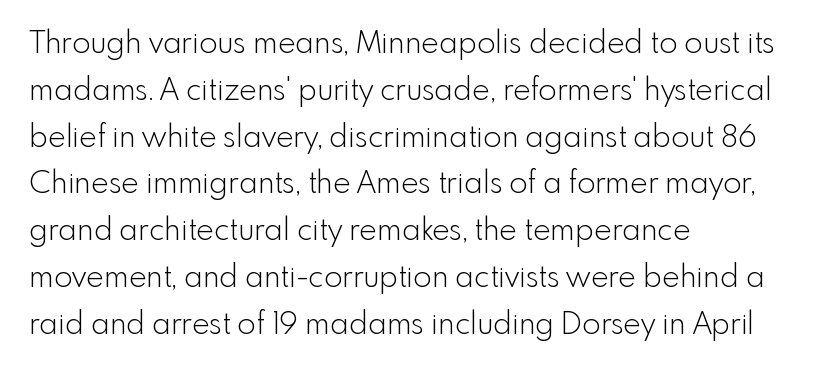
These glyphs show unthickened strokes, regular width or finer. Rendered with straight, roman letterforms. This rendering uses left alignment, leaving the right contour irregular. Check the space under the baseline: it is left empty. This sample keeps an unexceptional amount of space between lines. Spacing verdict: proportional, widths tailored to each character.
